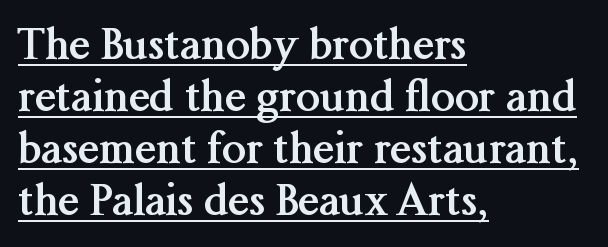
The image shows 43 px semibold serif type, upright; set left-aligned, line spacing 1.21x, normal letter spacing, underlined; medium stroke contrast and a medium x-height.
